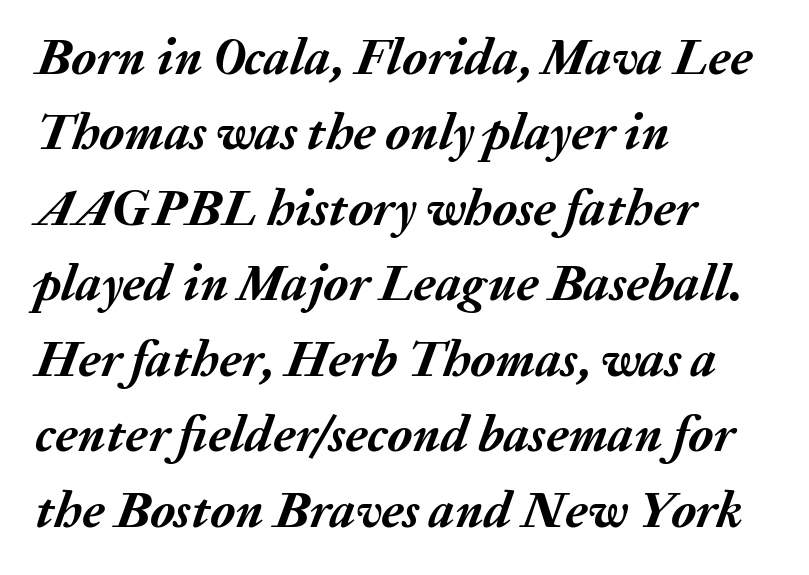
{"italic": "yes", "lean": "right", "slant_degrees": 20, "bold": "yes", "weight": "semibold", "width": "normal", "stroke_contrast": "medium", "x_height": "medium", "monospaced": "no", "underline": "no", "align": "left", "line_spacing": "normal", "line_spacing_ratio": 1.48, "letter_spacing": "normal", "letter_spacing_em": 0.0, "glyph_px": 51}
